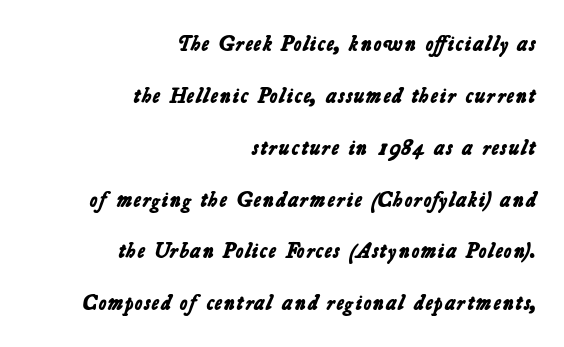
Q: Is the text bold? A: Yes.
Q: Is the text underlined? A: No.
Q: How is the paragraph aligned? A: Right-aligned.
Q: Is the spacing between letters normal or unusually wide? A: Normal.
Q: Is the spacing between lines tight, normal or loose? A: Loose.
